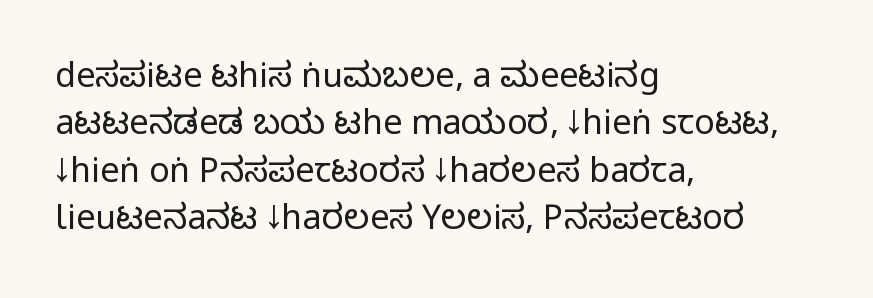
Q: Is the text bold? A: No.
Q: Is the text italic (slanted)? A: No, it is upright.
Q: Is the typeface a serif or a sans-serif typeface? A: Sans-serif.
Q: Is the text underlined? A: No.
Q: How is the paragraph aligned? A: Left-aligned.
Q: Is the spacing between letters normal or unusually wide? A: Normal.
Q: Is the spacing between lines tight, normal or loose? A: Normal.
Q: Width (condensed, normal, or wide)? A: Condensed.
Q: Stroke contrast? A: Low.
Q: x-height? A: Large.
Q: Monospaced? A: No.
